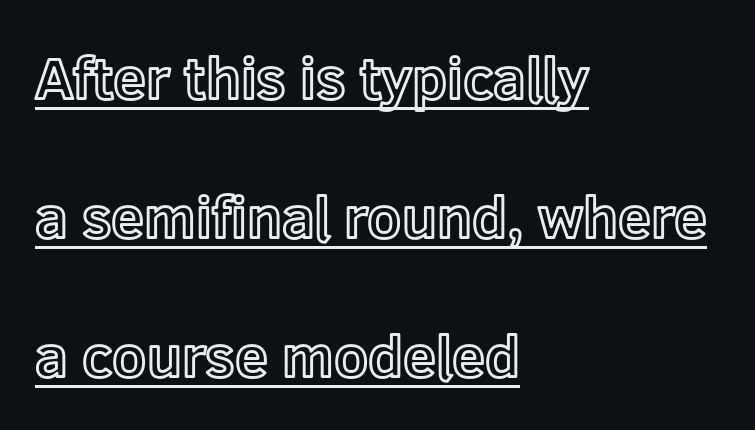
The text block is weighted toward the left margin, trailing off unevenly rightward. Ascenders rise straight up at ninety degrees. Character widths vary here, with narrow letters taking less room than wide ones. How are the letters spaced? Ordinarily, with no added tracking. Glance below the letters and you will spot a drawn line. The passage shown stacks its lines with a broad gap.
